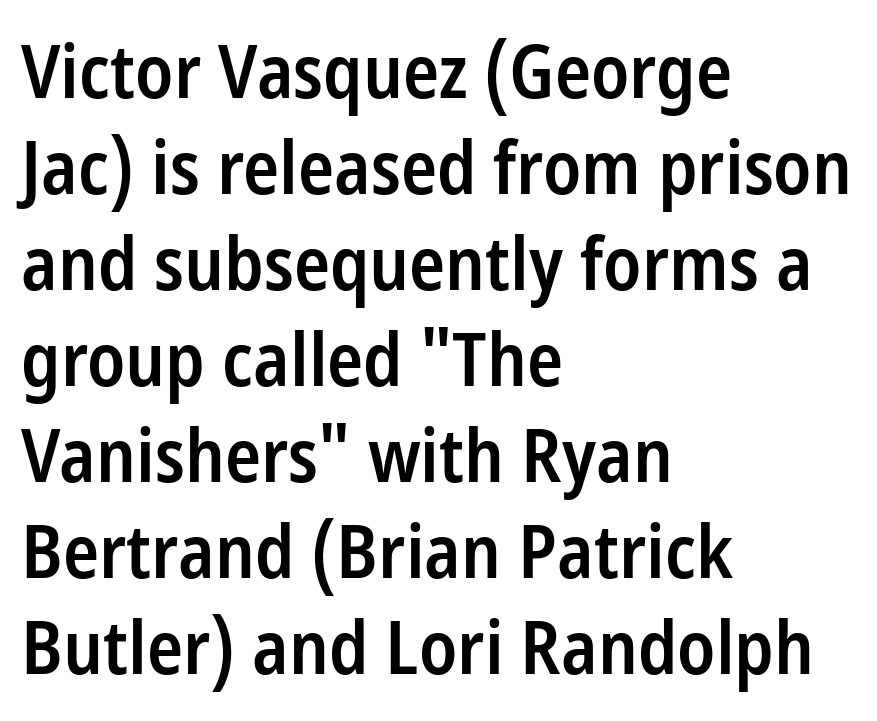
{"serif": "no", "italic": "no", "bold": "semi", "weight": "semibold", "width": "condensed", "stroke_contrast": "low", "x_height": "medium", "monospaced": "no", "underline": "no", "align": "left", "line_spacing": "normal", "line_spacing_ratio": 1.28, "letter_spacing": "normal", "letter_spacing_em": 0.0, "glyph_px": 75}
